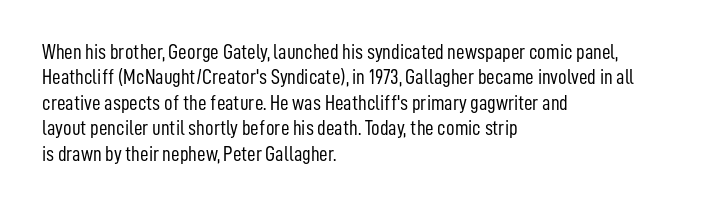
The image shows 21 px text type, upright; set left-aligned, line spacing 1.21x, normal letter spacing, not underlined.
